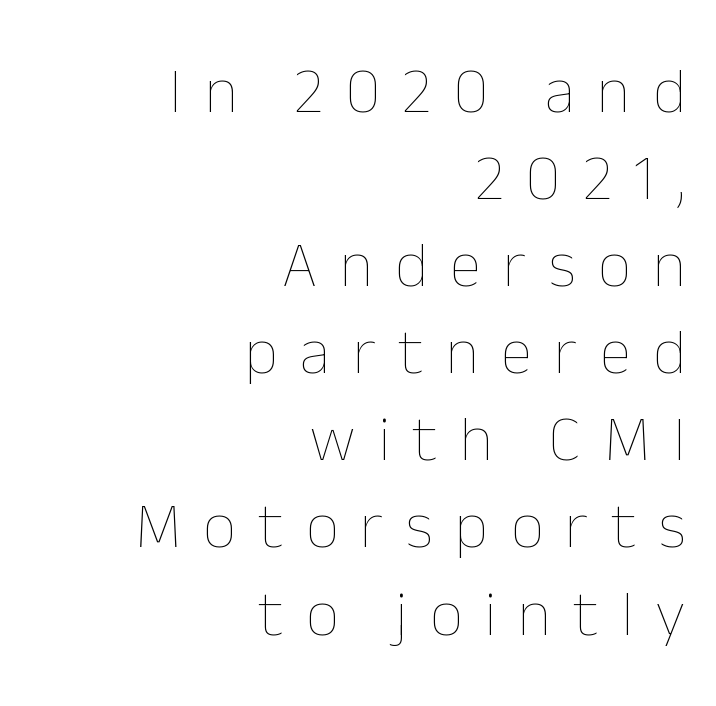
Q: Is the text bold? A: No.
Q: Is the text italic (slanted)? A: No, it is upright.
Q: Is the text underlined? A: No.
Q: How is the paragraph aligned? A: Right-aligned.
Q: Is the spacing between letters normal or unusually wide? A: Unusually wide.
Q: Is the spacing between lines tight, normal or loose? A: Normal.
Q: Width (condensed, normal, or wide)? A: Normal.
Q: Stroke contrast? A: Low.
Q: x-height? A: Medium.
Q: Monospaced? A: No.
